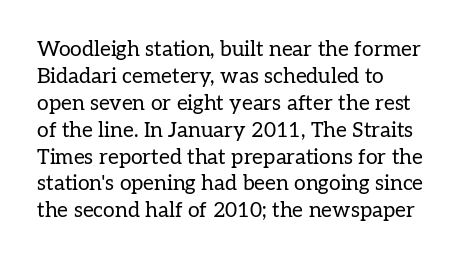
{"italic": "no", "bold": "no", "underline": "no", "align": "left", "line_spacing": "normal", "line_spacing_ratio": 1.28, "letter_spacing": "normal", "letter_spacing_em": 0.0, "glyph_px": 21}
